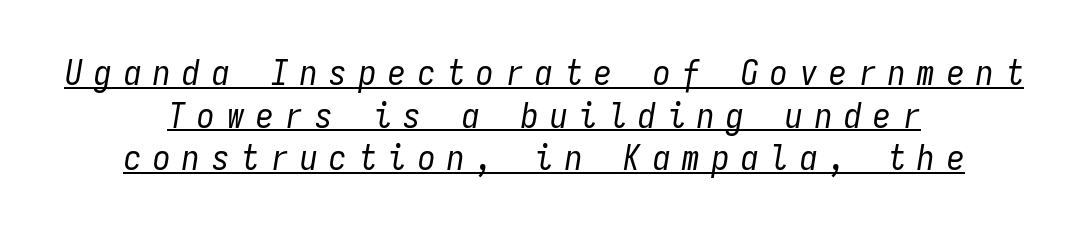
The image shows 35 px regular-weight, condensed type, italic (leaning right), monospaced; set centered, line spacing 1.22x, unusually wide letter spacing (+0.34 em), underlined; low stroke contrast and a medium x-height.
